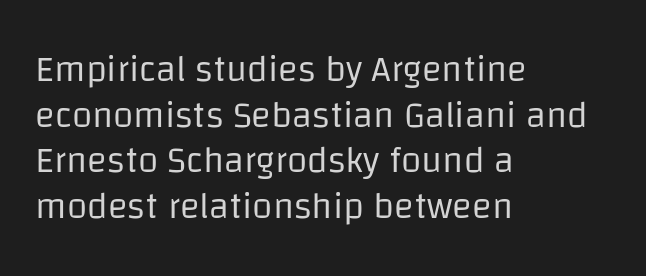
Is the letter spacing exaggerated? No — it looks like the ordinary default. Looks like regular typesetting: each glyph gets only the width it needs. One-word summary of the alignment: left. The text was rendered using a sans face with plain stroke endings. The letters look calm and open, with moderate or lighter stems. The baseline area is clear.
